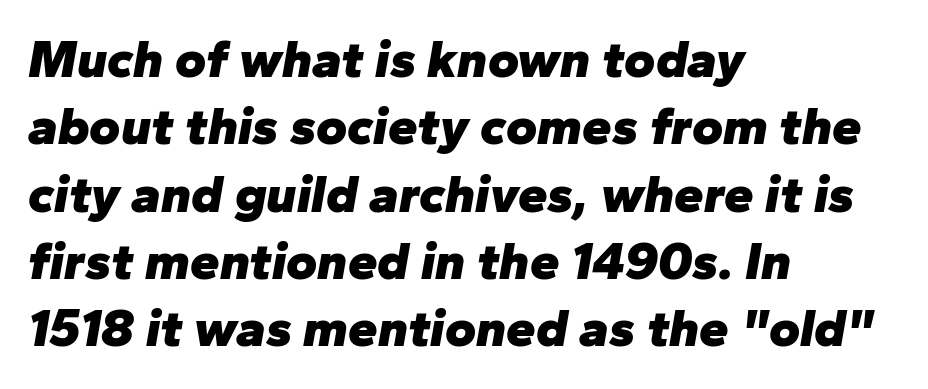
Chunky letters — that's bold for sure. Inter-character spacing is left at the font's built-in metrics. Regarding leading, the lines here are spaced in the standard way. Beneath every word, the page is bare. Observe the lean: these are italic letterforms. The ragged edge is on the right, which tells us the setting is flush left.
